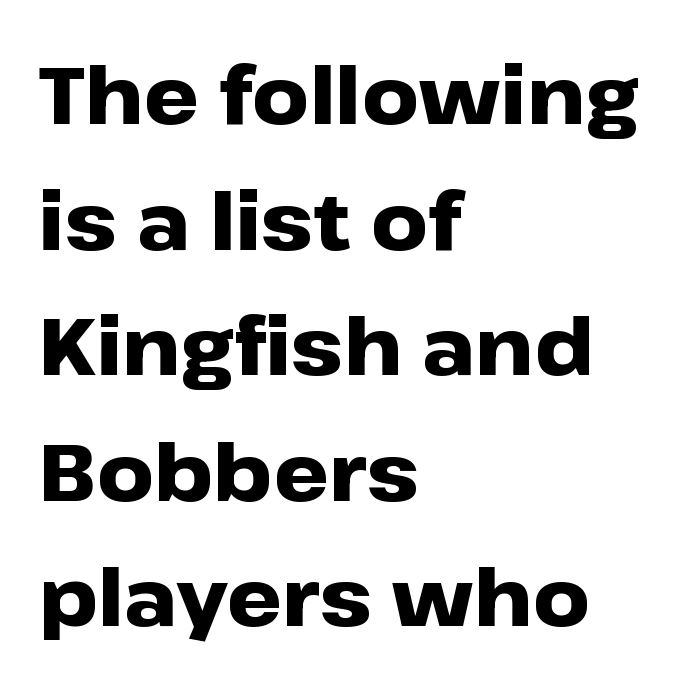
Q: Is the text bold? A: Yes.
Q: Is the text italic (slanted)? A: No, it is upright.
Q: Is the typeface a serif or a sans-serif typeface? A: Sans-serif.
Q: Is the text underlined? A: No.
Q: How is the paragraph aligned? A: Left-aligned.
Q: Is the spacing between letters normal or unusually wide? A: Normal.
Q: Is the spacing between lines tight, normal or loose? A: Normal.
Q: Width (condensed, normal, or wide)? A: Wide.
Q: Stroke contrast? A: Low.
Q: x-height? A: Medium.
Q: Monospaced? A: No.
